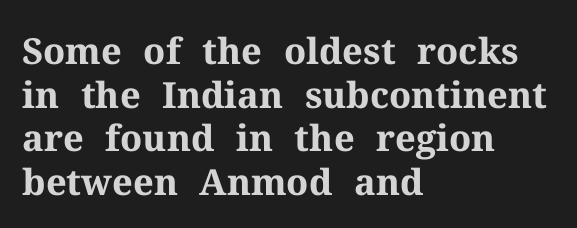
{"serif": "yes", "italic": "no", "bold": "yes", "weight": "bold", "width": "normal", "stroke_contrast": "medium", "x_height": "medium", "monospaced": "no", "underline": "no", "align": "left", "line_spacing_ratio": 1.21, "letter_spacing": "normal", "letter_spacing_em": 0.0, "glyph_px": 36}
